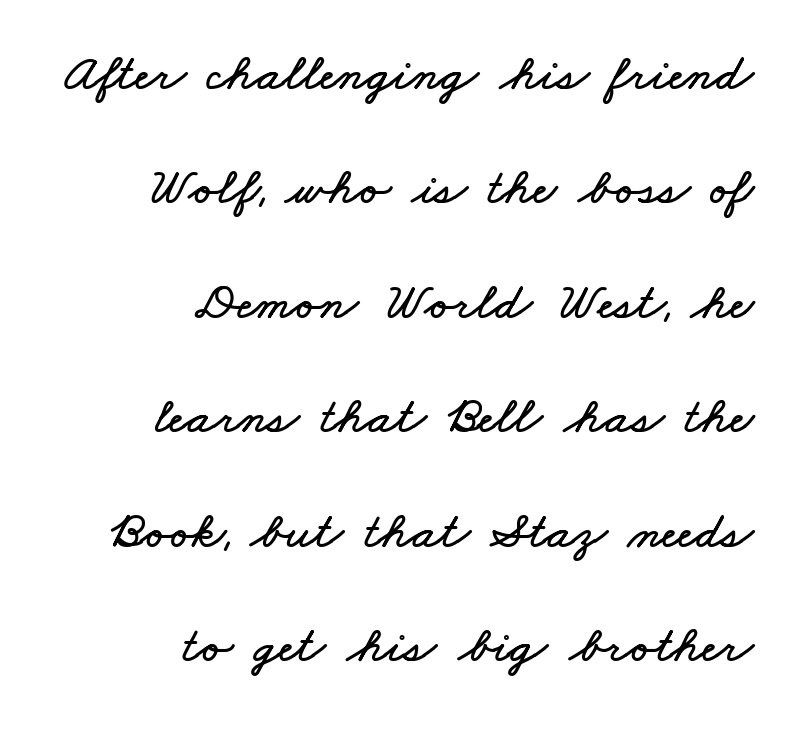
Default kerning and tracking; the words read as compact shapes. The line-height multiplier appears high, well above default. Decoration check: the copy has no underline. Right-aligned paragraph, ragged on the left. The rendering uses natural spacing where letterforms have individual widths.
